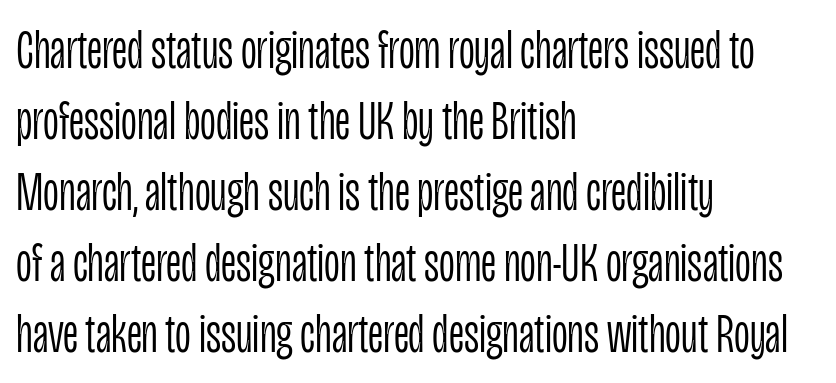
{"serif": "no", "italic": "no", "bold": "no", "weight": "light", "width": "condensed", "stroke_contrast": "low", "x_height": "large", "monospaced": "no", "underline": "no", "align": "left", "line_spacing": "normal", "line_spacing_ratio": 1.29, "letter_spacing": "normal", "letter_spacing_em": 0.0, "glyph_px": 55}
